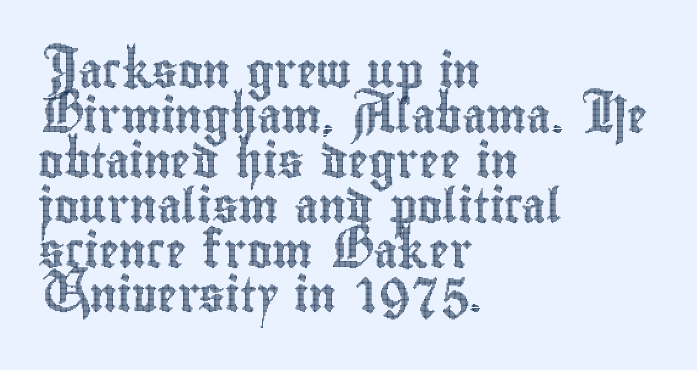
The image shows 34 px condensed type, upright; set left-aligned, normal line spacing (1.32x), normal letter spacing, not underlined; a small x-height.
